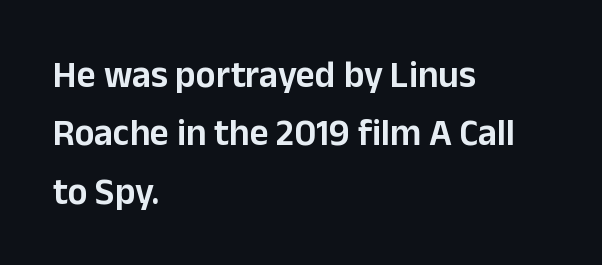
Q: Is the text italic (slanted)? A: No, it is upright.
Q: Is the typeface a serif or a sans-serif typeface? A: Sans-serif.
Q: Is the text underlined? A: No.
Q: How is the paragraph aligned? A: Left-aligned.
Q: Is the spacing between letters normal or unusually wide? A: Normal.
Q: Is the spacing between lines tight, normal or loose? A: Normal.
Q: Width (condensed, normal, or wide)? A: Normal.
Q: Stroke contrast? A: Low.
Q: x-height? A: Medium.
Q: Monospaced? A: No.
